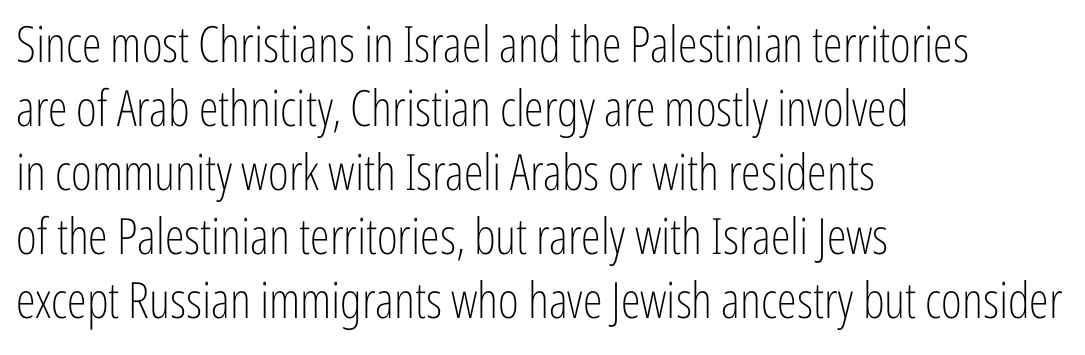
If you drew a line through each stem, it would be perfectly vertical. Underlining? Definitely not there. The paragraph has a hard left edge and a soft right edge. In terms of letterform style, serifs are entirely absent.
